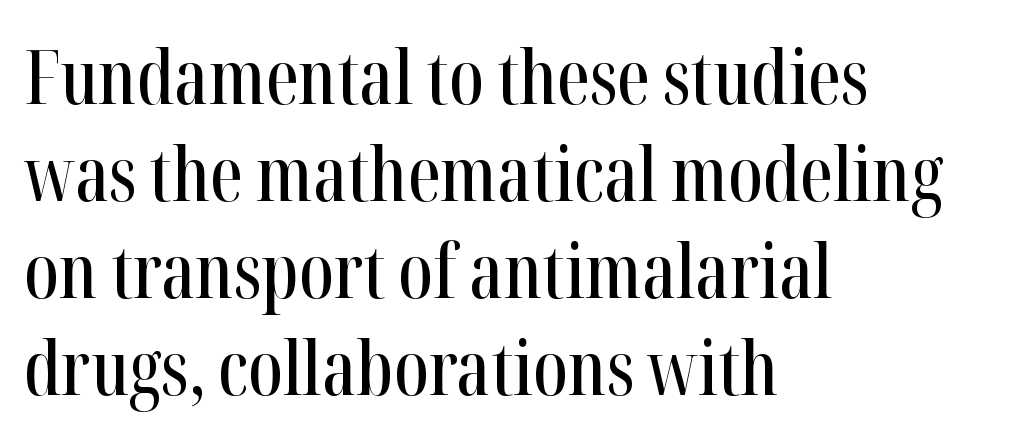
The image shows 74 px condensed serif type, upright; set left-aligned, normal line spacing (1.31x), normal letter spacing, not underlined; high stroke contrast and a medium x-height.
